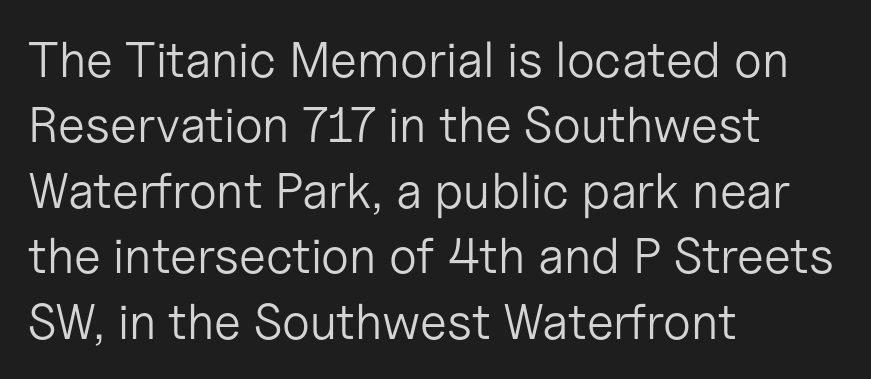
Q: Is the text bold? A: No.
Q: Is the text italic (slanted)? A: No, it is upright.
Q: Is the typeface a serif or a sans-serif typeface? A: Sans-serif.
Q: Is the text underlined? A: No.
Q: How is the paragraph aligned? A: Left-aligned.
Q: Is the spacing between letters normal or unusually wide? A: Normal.
Q: Is the spacing between lines tight, normal or loose? A: Normal.
Q: Width (condensed, normal, or wide)? A: Normal.
Q: Stroke contrast? A: Low.
Q: x-height? A: Medium.
Q: Monospaced? A: No.
